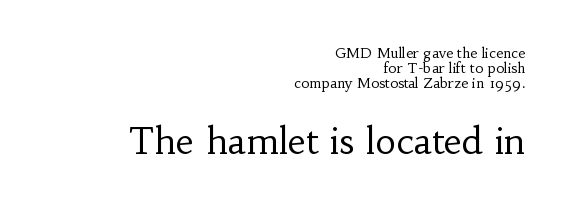
Think standard paragraph weight, or any step lighter than that. The rendering keeps characters at their native spacing. Think of a printed novel: that variable character pitch is what you see here. Here the second block reads like a headline and the first like body copy.
